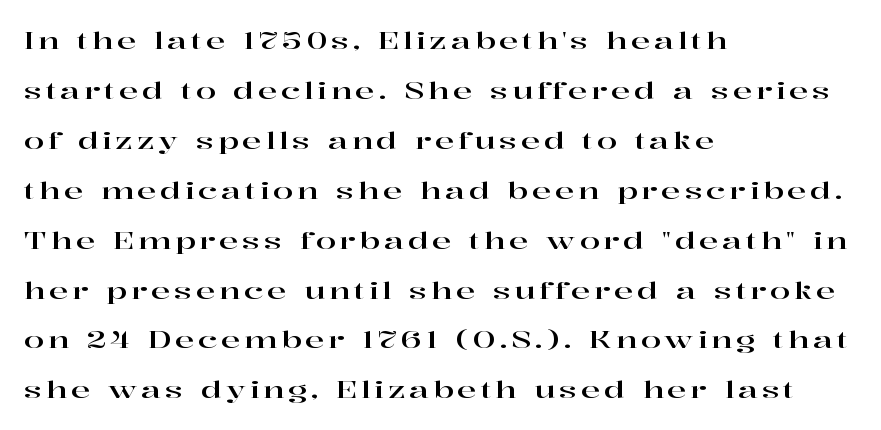
Vertically, the passage feels expansive, rows floating well apart. Line starts are locked; line ends wander. Check the space under the baseline: it is left empty. Ascenders rise straight up at ninety degrees.
